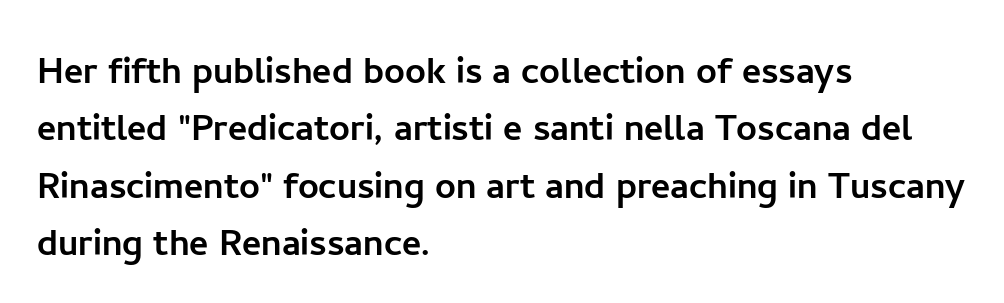
Baseline-to-baseline distance is the conventional proportion of letter height. The ragged edge is on the right, which tells us the setting is flush left. The foot of each line stays bare and open. Each letter's strokes conclude bluntly, with no projecting serifs. The passage shown has conventional tracking throughout.
